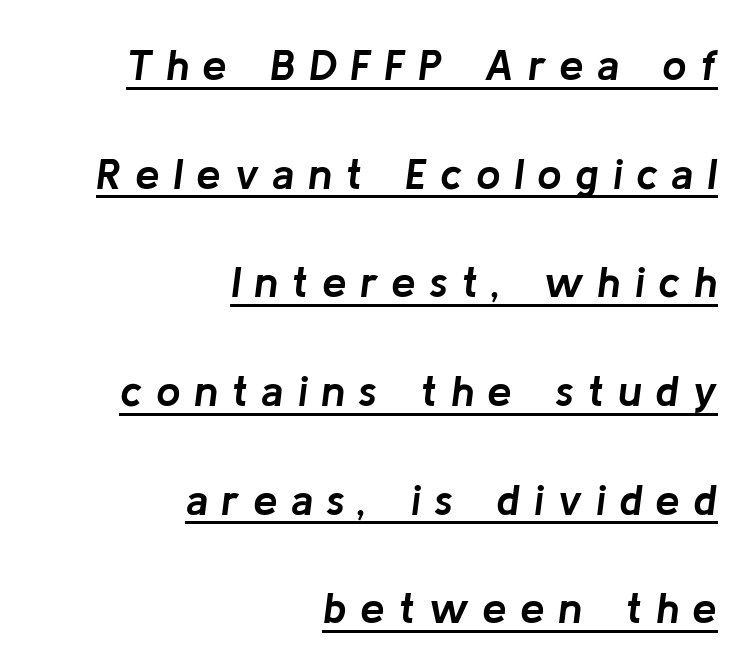
The image shows 44 px semibold type, italic (leaning right); set right-aligned, loose line spacing (2.47x), unusually wide letter spacing (+0.3 em), underlined; low stroke contrast and a medium x-height.
